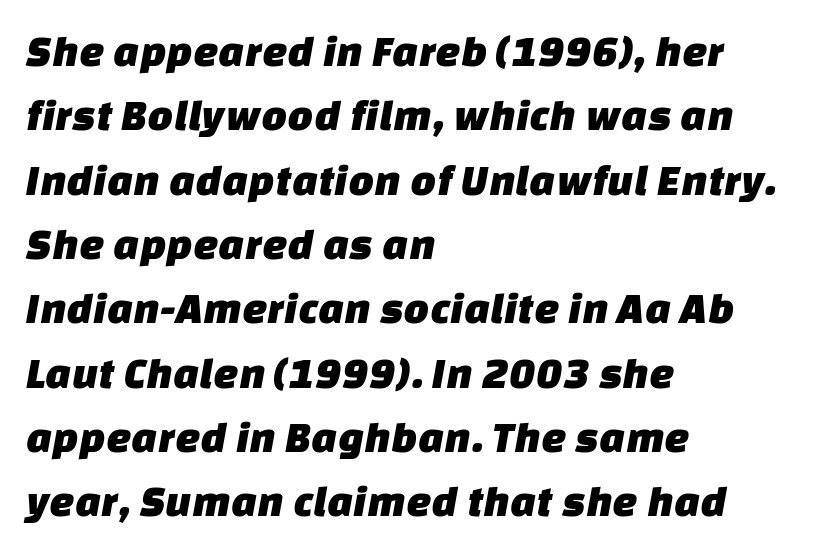
The image shows 45 px sans-serif type; set left-aligned, normal line spacing (1.43x), normal letter spacing, not underlined; low stroke contrast and a large x-height.
